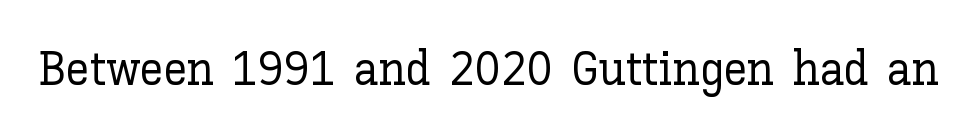
Spacing verdict: proportional, widths tailored to each character. Posture: upright roman. Has an underline been added? It has not. Spacing between characters is what you'd get straight out of the box.
